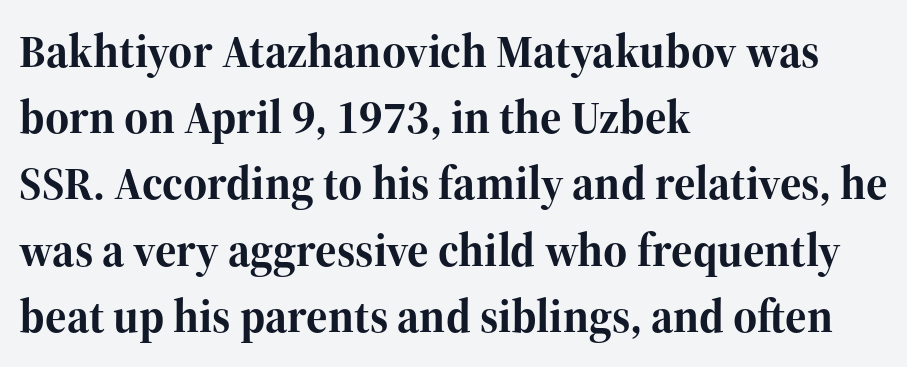
Q: Is the text bold? A: Yes.
Q: Is the text italic (slanted)? A: No, it is upright.
Q: Is the typeface a serif or a sans-serif typeface? A: Serif.
Q: Is the text underlined? A: No.
Q: How is the paragraph aligned? A: Left-aligned.
Q: Is the spacing between letters normal or unusually wide? A: Normal.
Q: Is the spacing between lines tight, normal or loose? A: Normal.
Q: Width (condensed, normal, or wide)? A: Normal.
Q: Stroke contrast? A: High.
Q: x-height? A: Medium.
Q: Monospaced? A: No.
